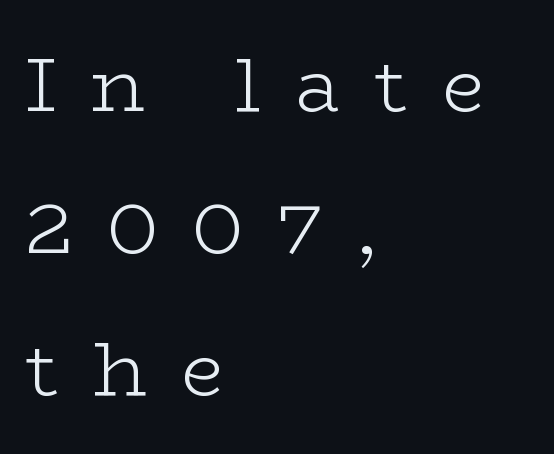
Look at the bottom of the vertical strokes: they flare into serifs here. Designer's note — italics off, roman on. Looks like regular typesetting: each glyph gets only the width it needs. The zone under the glyphs is completely vacant. Layout note: lines flush left.
